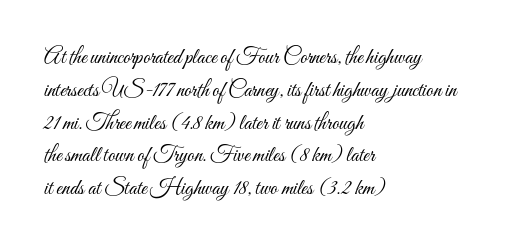
Q: Is the text bold? A: No.
Q: Is the text italic (slanted)? A: Yes.
Q: Is the text underlined? A: No.
Q: How is the paragraph aligned? A: Left-aligned.
Q: Is the spacing between letters normal or unusually wide? A: Normal.
Q: Is the spacing between lines tight, normal or loose? A: Normal.
